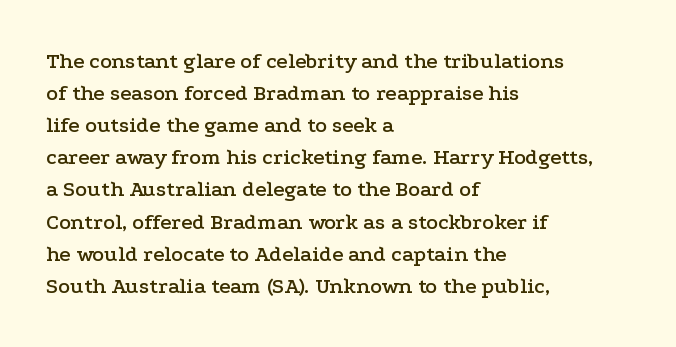
These lines were composed using upright roman letters. If you drew a ruler down the left edge, every line would touch it. In terms of leading, this rendering sits right in the middle. These lines keep a tight, regular rhythm from letter to letter. The glyphs are unaccompanied by any horizontal stroke below them.
